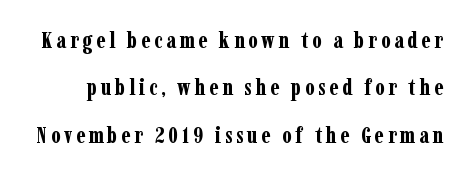
Any mark beneath the type? The region is blank. Summary of weight: heavy, a full bold. The passage shown stacks its lines with a broad gap. Unlike italic type, these characters show no tilt at all.
